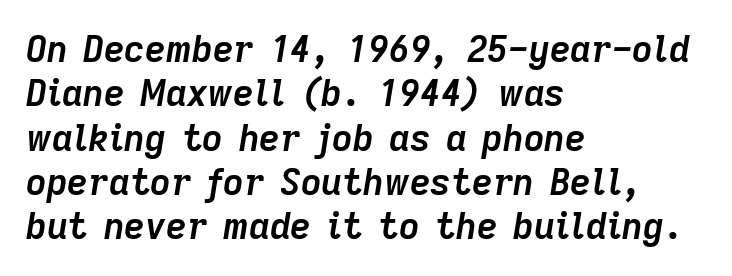
Q: Is the text bold? A: Yes.
Q: Is the text italic (slanted)? A: Yes, it leans right by about 9 degrees.
Q: Is the text underlined? A: No.
Q: How is the paragraph aligned? A: Left-aligned.
Q: Is the spacing between letters normal or unusually wide? A: Normal.
Q: Width (condensed, normal, or wide)? A: Normal.
Q: Stroke contrast? A: Low.
Q: x-height? A: Medium.
Q: Monospaced? A: No.
